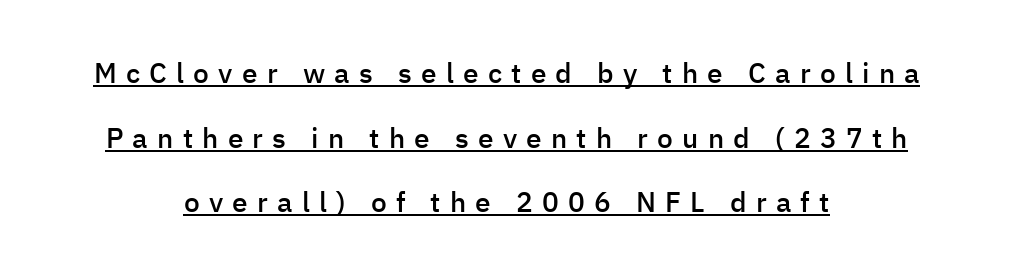
These lines are composed in type without serifs. A fair bit of extra ink — the face is semibold, not bold. Italic: no, the glyphs are upright roman. Compared with typical body copy, the letter spacing here is much looser. The lettering is marked with a stroke running underneath it.
